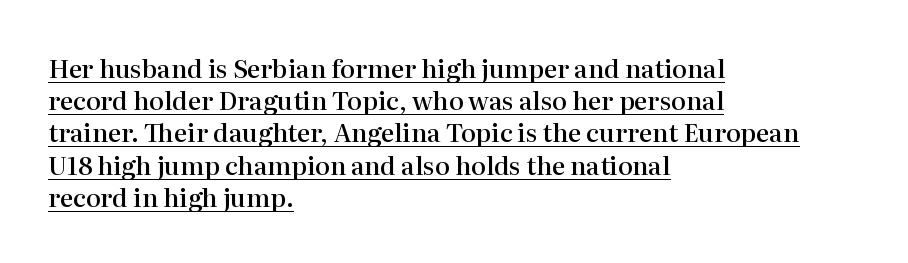
Q: Is the text bold? A: Semi-bold.
Q: Is the text italic (slanted)? A: No, it is upright.
Q: Is the text underlined? A: Yes.
Q: How is the paragraph aligned? A: Left-aligned.
Q: Is the spacing between letters normal or unusually wide? A: Normal.
Q: Is the spacing between lines tight, normal or loose? A: Normal.
